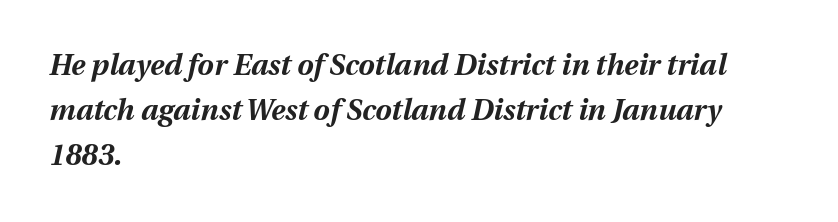
Words float on clear page, feet unadorned. Which margin do the lines hug? The left one — the right edge is uneven. The line-height multiplier appears to be the usual default. A typesetter would call this zero additional tracking. Does the lettering tilt? It does — this is italic.
